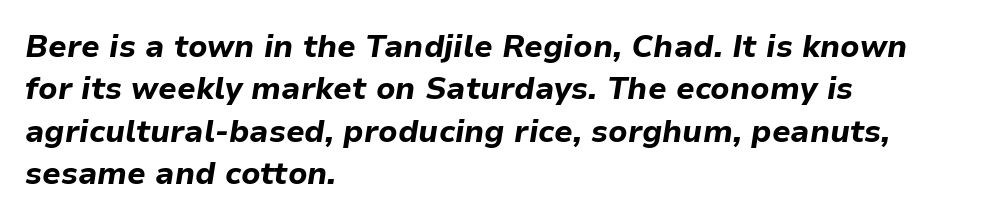
The space beneath each line is pristine and unruled. Default kerning and tracking; the words read as compact shapes. The glyphs have the mass of a bold cut. This sample uses an oblique cut, with every glyph tilted off the vertical. These lines are rendered in a variable-pitch font.
